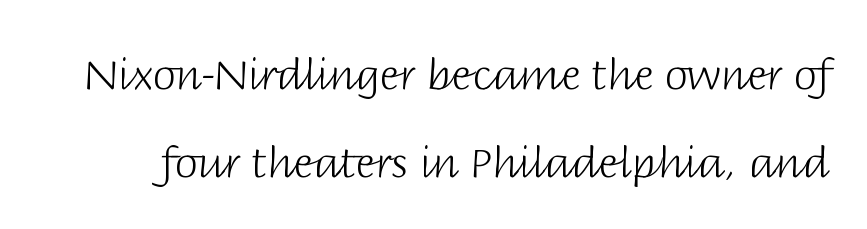
{"serif": "no", "italic": "no", "bold": "no", "weight": "light", "width": "normal", "stroke_contrast": "low", "x_height": "large", "monospaced": "no", "underline": "no", "line_spacing": "loose", "line_spacing_ratio": 2.1, "letter_spacing": "normal", "letter_spacing_em": 0.0, "glyph_px": 42}
